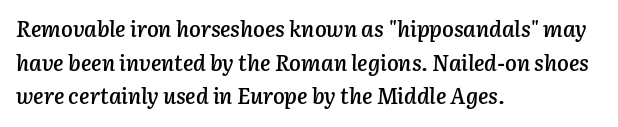
These lines keep a tight, regular rhythm from letter to letter. The leading is moderate, giving the passage an even texture. A somewhat darkened texture: the type is semibold rather than bold. Plain, unruled lines of type.
